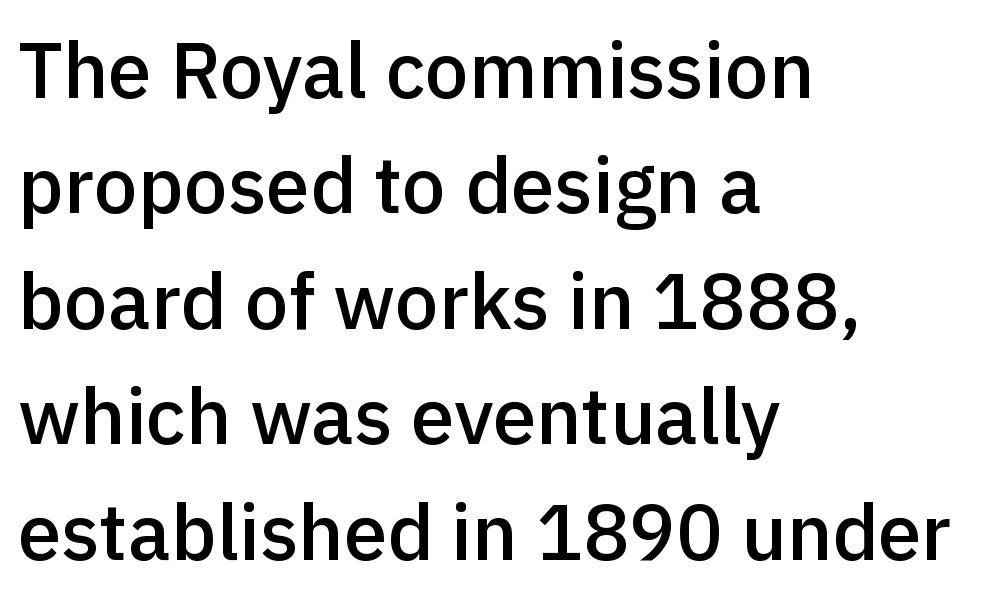
{"serif": "no", "italic": "no", "bold": "semi", "weight": "semibold", "width": "normal", "x_height": "medium", "monospaced": "no", "underline": "no", "align": "left", "line_spacing": "normal", "line_spacing_ratio": 1.48, "letter_spacing": "normal", "letter_spacing_em": 0.0, "glyph_px": 78}
